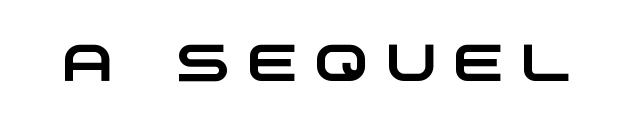
The image shows 52 px wide sans-serif type; set unusually wide letter spacing (+0.32 em), not underlined; low stroke contrast and a large x-height.
